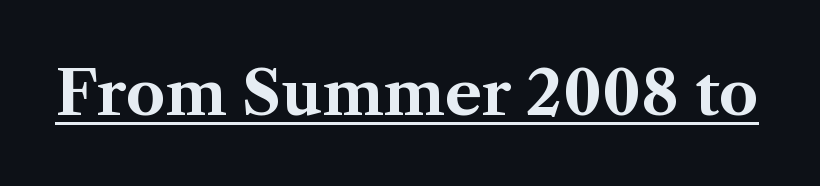
{"serif": "yes", "italic": "no", "bold": "yes", "weight": "bold", "width": "normal", "stroke_contrast": "medium", "x_height": "medium", "monospaced": "no", "underline": "yes", "letter_spacing": "normal", "letter_spacing_em": 0.0, "glyph_px": 61}
